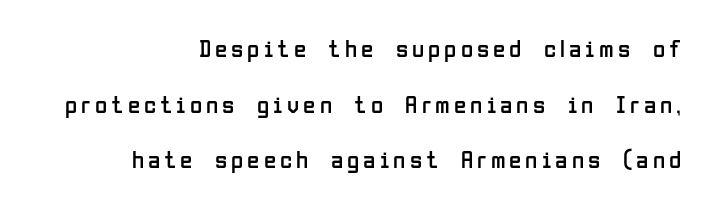
The image shows 25 px text type, upright; set right-aligned, loose line spacing (2.23x), not underlined.
